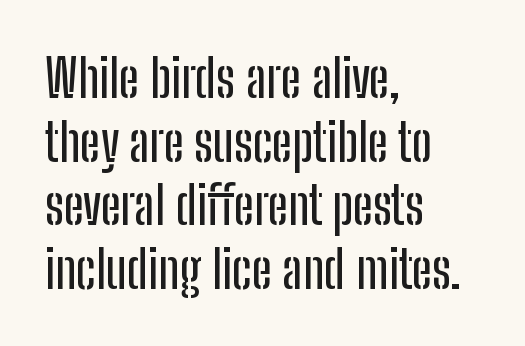
The image shows 53 px condensed sans-serif type, upright; set left-aligned, line spacing 1.2x, normal letter spacing, not underlined; low stroke contrast and a medium x-height.
